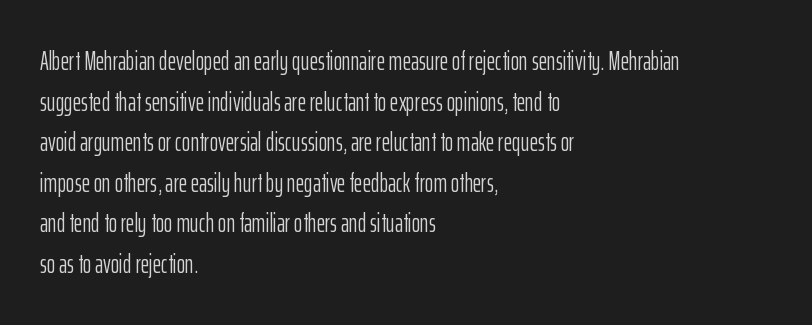
The image shows 26 px text type, upright; set left-aligned, normal line spacing (1.56x), normal letter spacing, not underlined.
